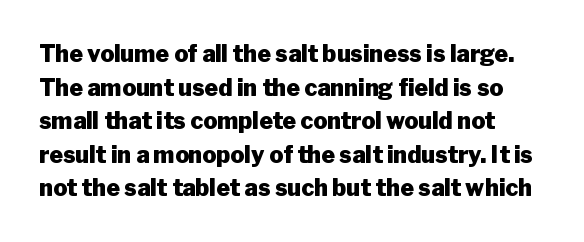
The image shows 23 px bold type, upright; set normal line spacing (1.46x), normal letter spacing, not underlined.
